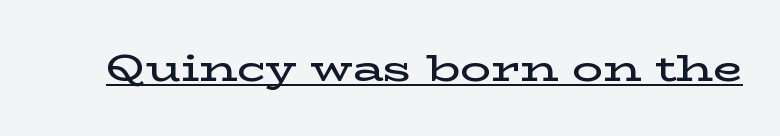
{"serif": "yes", "italic": "no", "bold": "semi", "weight": "semibold", "width": "wide", "stroke_contrast": "low", "x_height": "medium", "monospaced": "no", "underline": "yes", "letter_spacing": "normal", "letter_spacing_em": 0.0, "glyph_px": 38}
